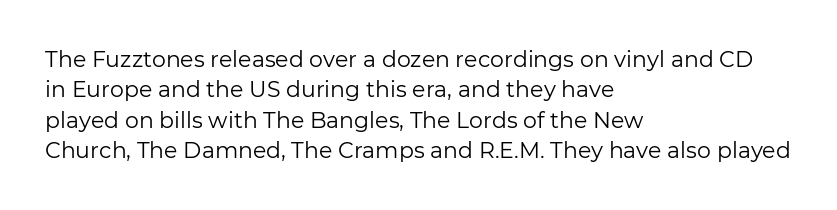
Q: Is the text bold? A: No.
Q: Is the text italic (slanted)? A: No, it is upright.
Q: Is the text underlined? A: No.
Q: How is the paragraph aligned? A: Left-aligned.
Q: Is the spacing between letters normal or unusually wide? A: Normal.
Q: Is the spacing between lines tight, normal or loose? A: Normal.
